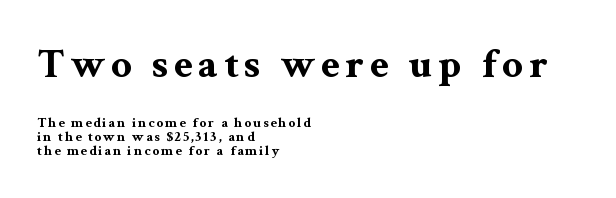
Q: Is the text bold? A: Yes.
Q: Is the text italic (slanted)? A: No, it is upright.
Q: Is the typeface a serif or a sans-serif typeface? A: Serif.
Q: Is the text underlined? A: No.
Q: How is the paragraph aligned? A: Left-aligned.
Q: Is the spacing between lines tight, normal or loose? A: Tight.
Q: Which block of text is set in a larger size, the first (top) or the second (bottom)? A: The first (top) one.
Q: Width (condensed, normal, or wide)? A: Wide.
Q: Stroke contrast? A: Medium.
Q: x-height? A: Medium.
Q: Monospaced? A: No.
